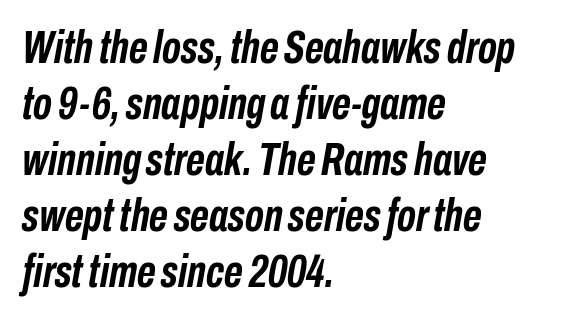
Q: Is the text bold? A: Yes.
Q: Is the text italic (slanted)? A: Yes, it leans right by about 10 degrees.
Q: Is the text underlined? A: No.
Q: How is the paragraph aligned? A: Left-aligned.
Q: Is the spacing between letters normal or unusually wide? A: Normal.
Q: Width (condensed, normal, or wide)? A: Condensed.
Q: Stroke contrast? A: Low.
Q: x-height? A: Medium.
Q: Monospaced? A: No.
